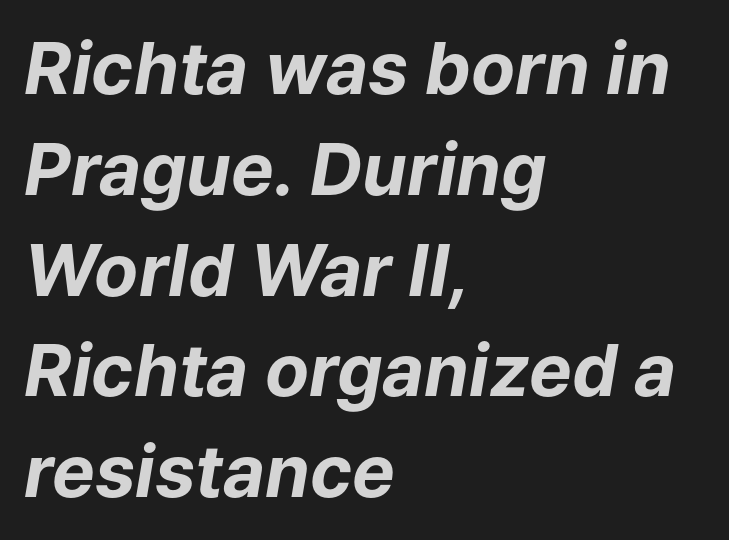
The image shows 72 px bold type, italic (leaning right); set left-aligned, normal line spacing (1.4x), normal letter spacing, not underlined; low stroke contrast and a medium x-height.
